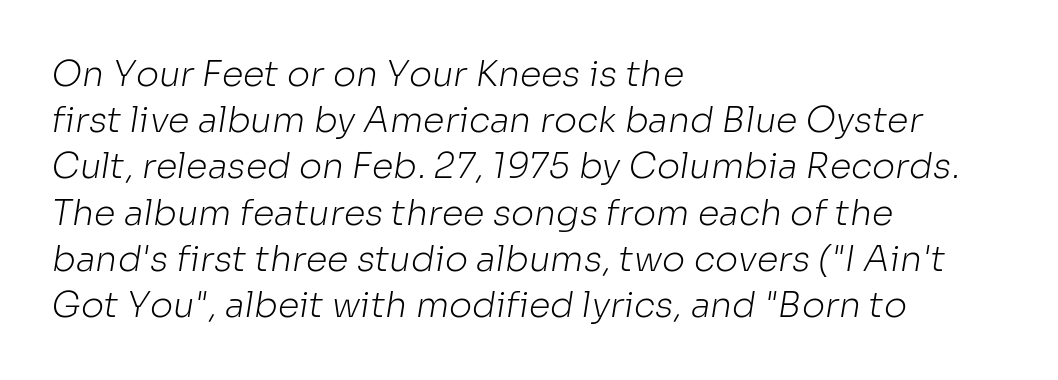
The text was rendered using a sans face with plain stroke endings. The passage shown is typed in a proportional face where columns would drift. Vertically, the passage feels balanced, rows spaced as you'd expect. Clear beneath every line of the passage.
